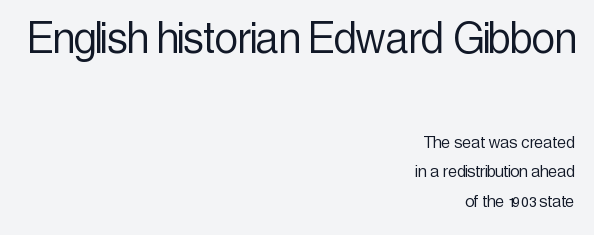
Q: Is the text bold? A: No.
Q: Is the text italic (slanted)? A: No, it is upright.
Q: Is the typeface a serif or a sans-serif typeface? A: Sans-serif.
Q: Is the text underlined? A: No.
Q: How is the paragraph aligned? A: Right-aligned.
Q: Is the spacing between letters normal or unusually wide? A: Normal.
Q: Is the spacing between lines tight, normal or loose? A: Normal.
Q: Which block of text is set in a larger size, the first (top) or the second (bottom)? A: The first (top) one.
Q: Width (condensed, normal, or wide)? A: Condensed.
Q: x-height? A: Medium.
Q: Monospaced? A: No.
